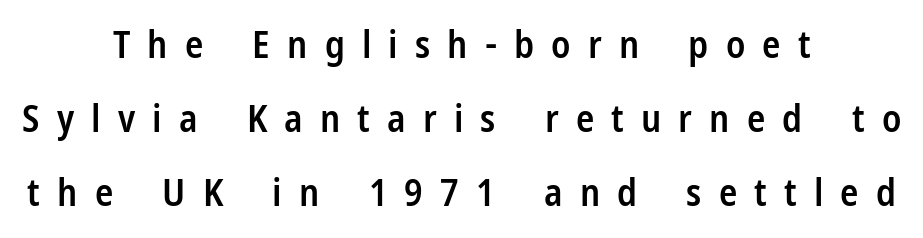
{"serif": "no", "italic": "no", "bold": "semi", "weight": "semibold", "width": "condensed", "stroke_contrast": "low", "x_height": "medium", "monospaced": "no", "underline": "no", "align": "center", "line_spacing": "loose", "line_spacing_ratio": 1.95, "letter_spacing": "wide", "letter_spacing_em": 0.45, "glyph_px": 38}
